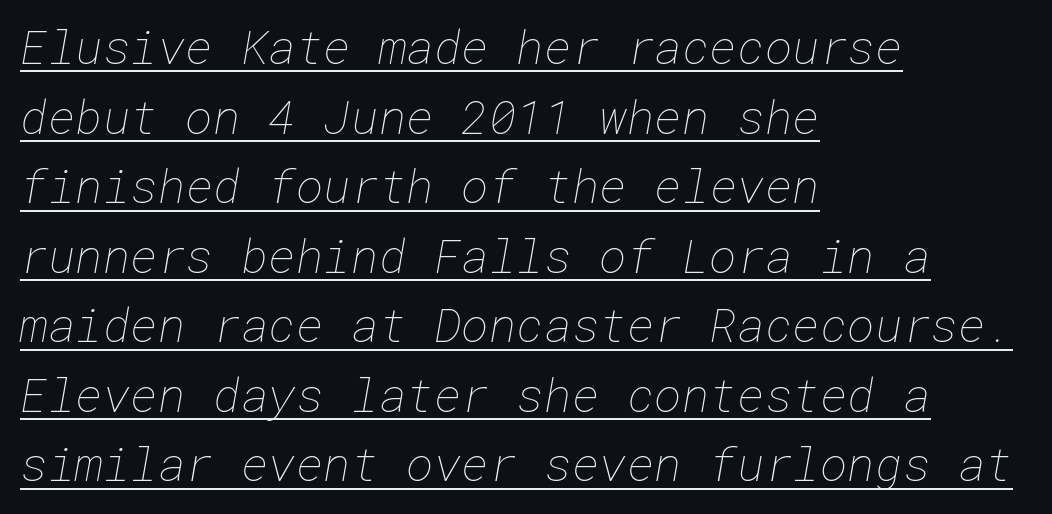
The image shows 47 px thin type; set left-aligned, normal line spacing (1.48x), normal letter spacing, underlined; low stroke contrast and a medium x-height.
